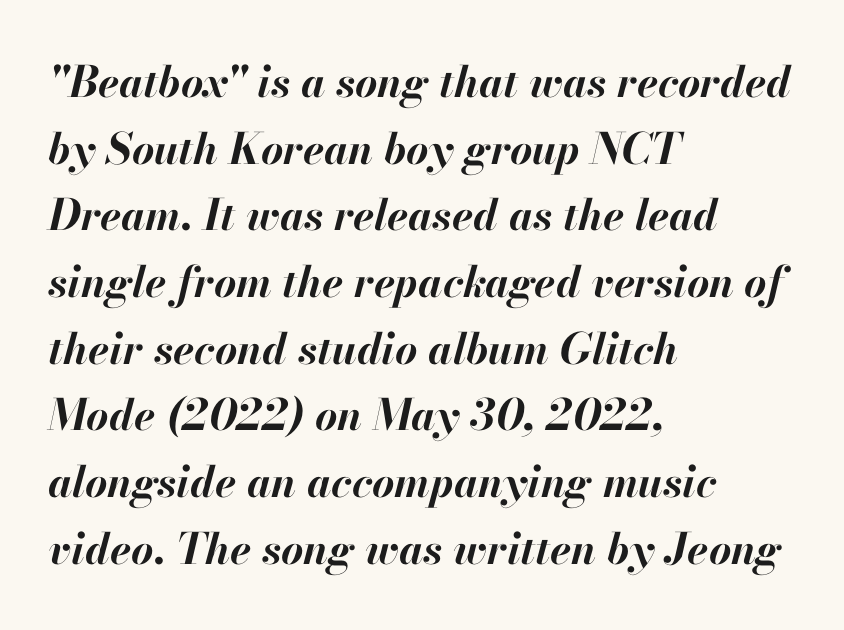
The passage shown is typed in a proportional face where columns would drift. Is the block centered? No — it sits flush against the left margin. Slanted lettering throughout. The gaps between neighbouring characters are ordinary and unremarkable. Leading matches the norm, producing a regular column.
